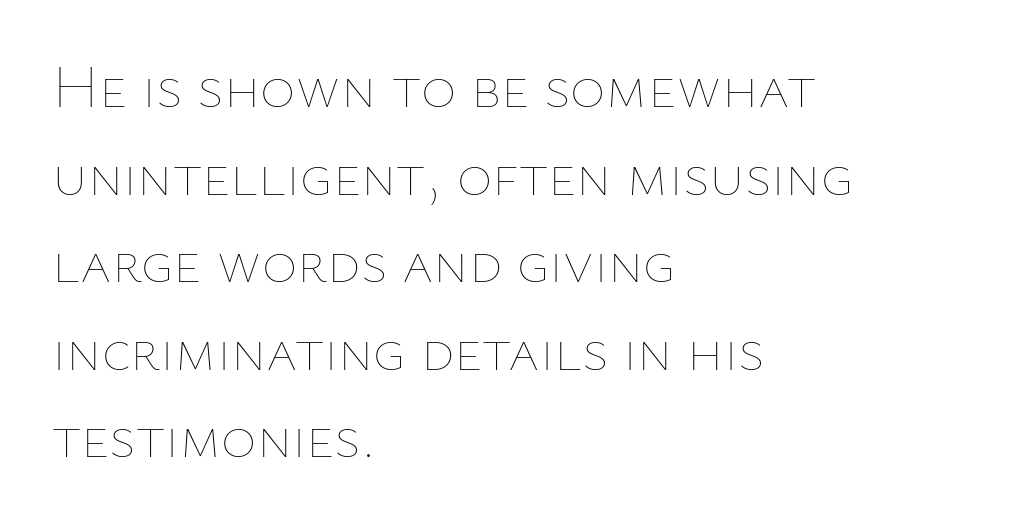
{"italic": "no", "bold": "no", "weight": "thin", "width": "normal", "stroke_contrast": "low", "x_height": "medium", "monospaced": "no", "underline": "no", "align": "left", "line_spacing": "normal", "line_spacing_ratio": 1.46, "letter_spacing": "normal", "letter_spacing_em": 0.0, "glyph_px": 60}
